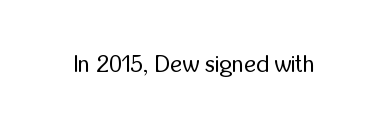
The image shows 23 px text type, upright; set normal letter spacing, not underlined.
